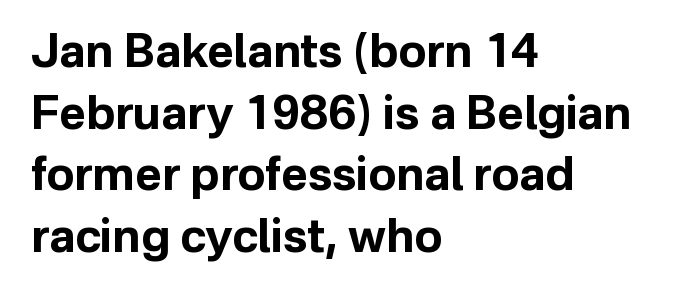
The image shows 46 px bold sans-serif type, upright; set left-aligned, normal line spacing (1.34x), normal letter spacing, not underlined; low stroke contrast and a medium x-height.
